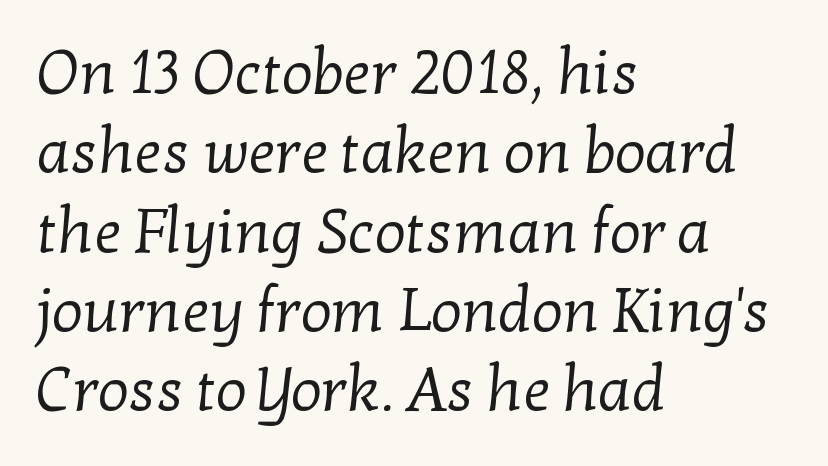
{"serif": "yes", "bold": "no", "weight": "regular", "width": "normal", "stroke_contrast": "low", "x_height": "medium", "monospaced": "no", "underline": "no", "align": "left", "line_spacing": "normal", "line_spacing_ratio": 1.3, "letter_spacing": "normal", "letter_spacing_em": 0.0, "glyph_px": 61}
